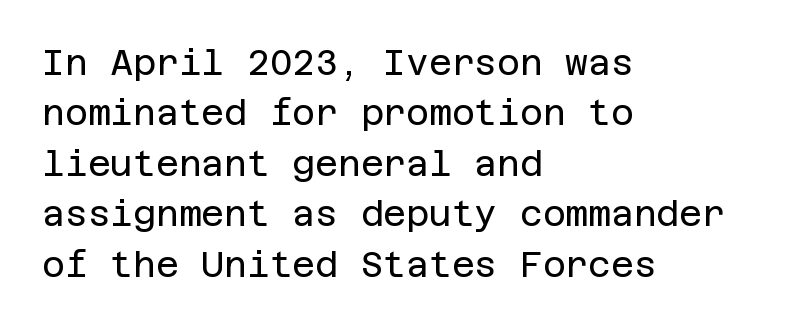
Italic? Not at all — the glyphs are vertical. Observe the absence of serifs on each vertical stroke in this sample. Ink coverage per letter is moderate at most. Caption: multi-line text, flush left, ragged right. A normal amount of white space separates one row of letters from the next. Look at the tracking — it's just the regular setting, nothing added.
